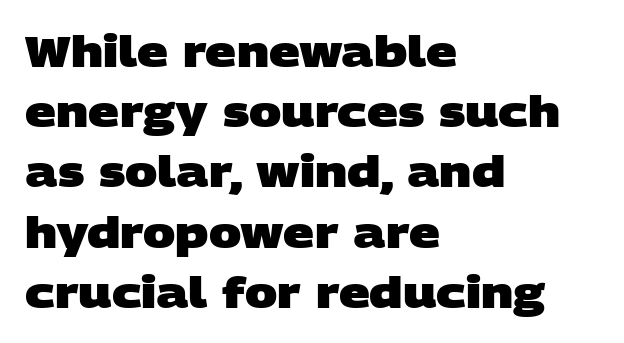
The image shows 43 px heavy, wide sans-serif type; set left-aligned, normal line spacing (1.4x), normal letter spacing, not underlined; low stroke contrast and a large x-height.
